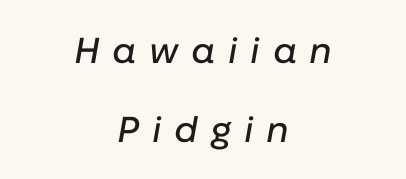
Q: Is the text italic (slanted)? A: Yes, it leans right by about 10 degrees.
Q: Is the text underlined? A: No.
Q: How is the paragraph aligned? A: Centered.
Q: Is the spacing between letters normal or unusually wide? A: Unusually wide.
Q: Is the spacing between lines tight, normal or loose? A: Loose.
Q: Width (condensed, normal, or wide)? A: Normal.
Q: Stroke contrast? A: Low.
Q: x-height? A: Medium.
Q: Monospaced? A: No.
